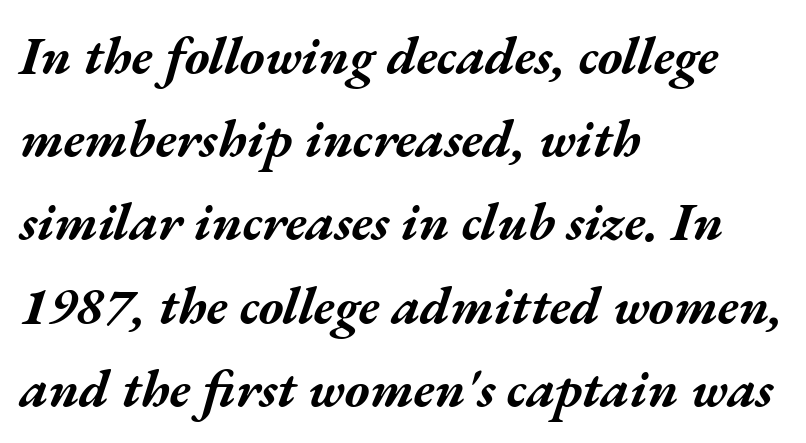
Varying glyph widths throughout — classic text-font behaviour. A normal amount of white space separates one row of letters from the next. There's an unmistakable incline to the writing here. Which margin do the lines hug? The left one — the right edge is uneven. I'd describe the lettering as bold — thick and assertive.
